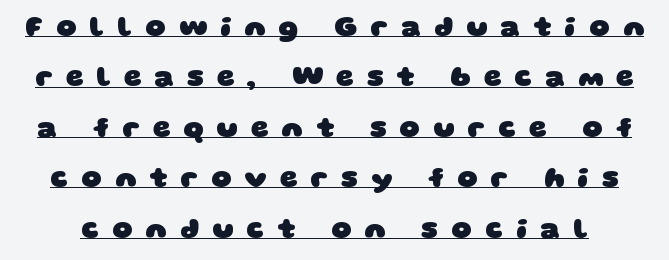
Q: Is the text bold? A: Yes.
Q: Is the typeface a serif or a sans-serif typeface? A: Sans-serif.
Q: Is the text underlined? A: Yes.
Q: Is the spacing between letters normal or unusually wide? A: Unusually wide.
Q: Width (condensed, normal, or wide)? A: Wide.
Q: Stroke contrast? A: Low.
Q: x-height? A: Large.
Q: Monospaced? A: No.
